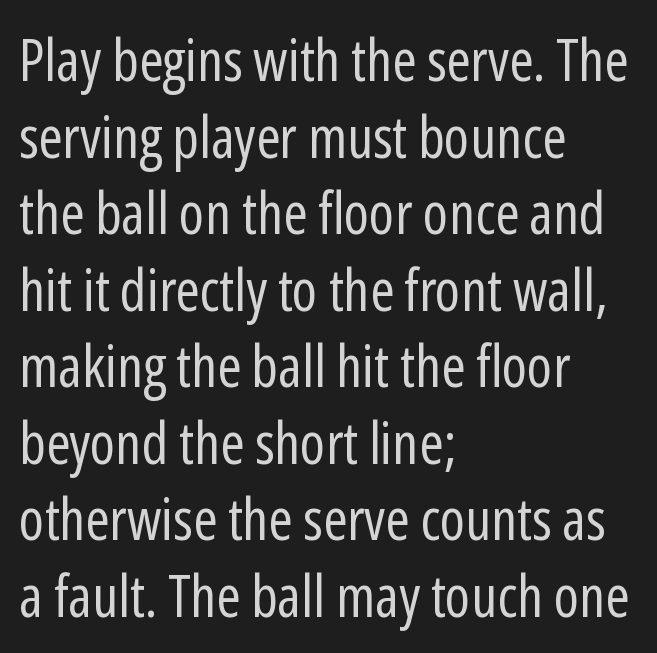
The image shows 58 px regular-weight, condensed sans-serif type, upright; set left-aligned, normal line spacing (1.32x), normal letter spacing, not underlined; low stroke contrast and a medium x-height.
